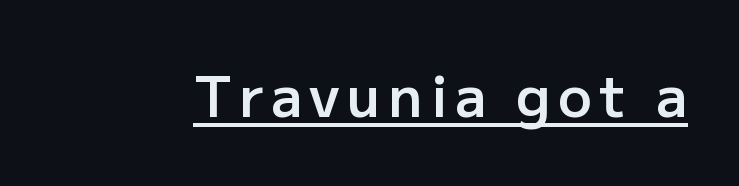
{"serif": "no", "italic": "no", "bold": "semi", "weight": "semibold", "width": "normal", "stroke_contrast": "low", "x_height": "medium", "monospaced": "no", "underline": "yes", "glyph_px": 56}
